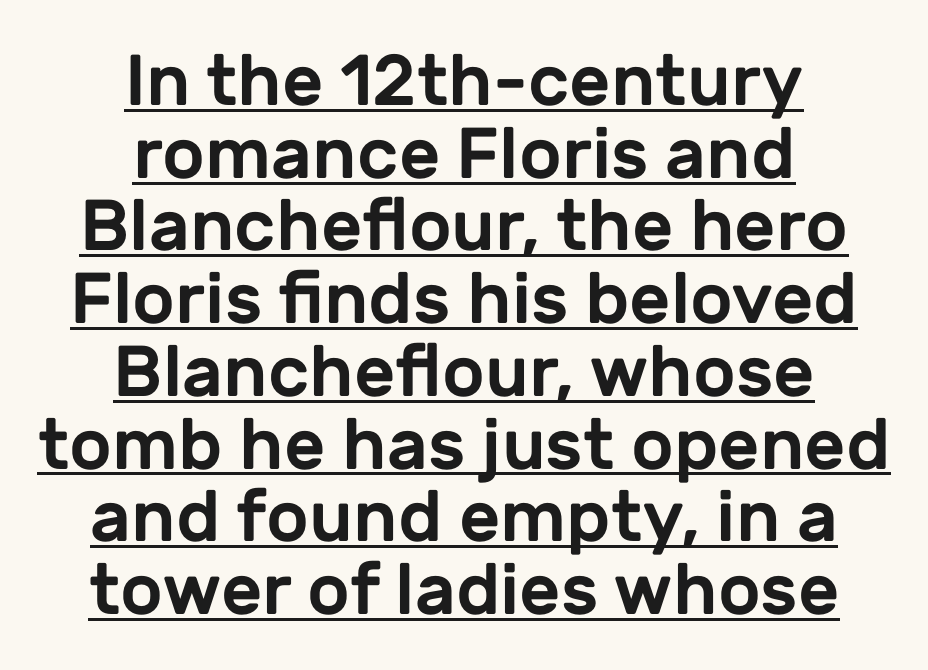
{"serif": "no", "italic": "no", "width": "normal", "stroke_contrast": "low", "x_height": "medium", "monospaced": "no", "underline": "yes", "align": "center", "line_spacing": "tight", "line_spacing_ratio": 1.01, "letter_spacing": "normal", "letter_spacing_em": 0.0, "glyph_px": 72}
